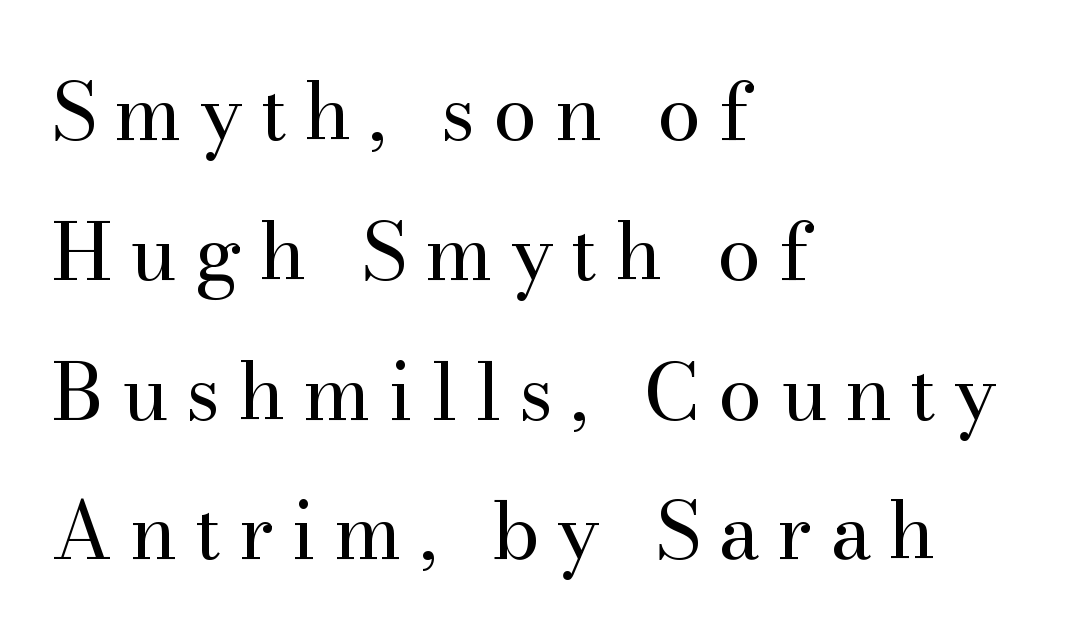
The image shows 79 px regular-weight serif type, upright; set left-aligned, line spacing 1.77x, unusually wide letter spacing (+0.22 em), not underlined; medium stroke contrast and a small x-height.
